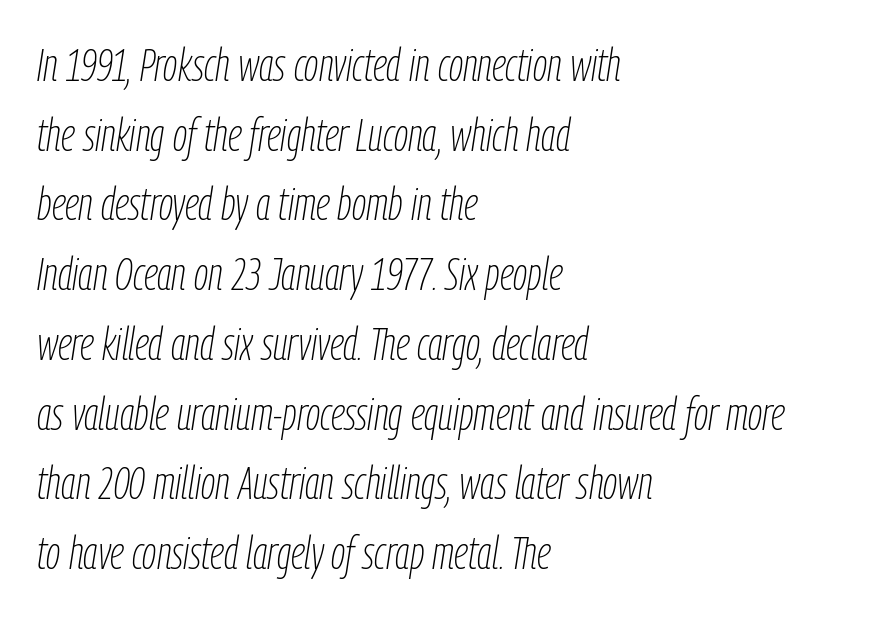
Q: Is the text bold? A: No.
Q: Is the text italic (slanted)? A: Yes, it leans right by about 9 degrees.
Q: Is the text underlined? A: No.
Q: How is the paragraph aligned? A: Left-aligned.
Q: Is the spacing between letters normal or unusually wide? A: Normal.
Q: Is the spacing between lines tight, normal or loose? A: Normal.
Q: Width (condensed, normal, or wide)? A: Condensed.
Q: Stroke contrast? A: Low.
Q: x-height? A: Medium.
Q: Monospaced? A: No.
